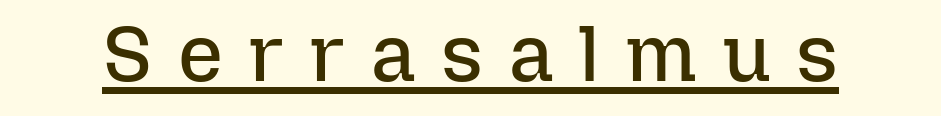
Q: Is the text bold? A: No.
Q: Is the text italic (slanted)? A: No, it is upright.
Q: Is the text underlined? A: Yes.
Q: Is the spacing between letters normal or unusually wide? A: Unusually wide.
Q: Width (condensed, normal, or wide)? A: Normal.
Q: Stroke contrast? A: Low.
Q: x-height? A: Medium.
Q: Monospaced? A: No.
